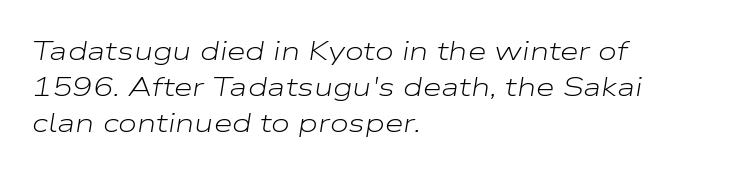
{"italic": "yes", "lean": "right", "slant_degrees": 9, "bold": "no", "underline": "no", "align": "left", "line_spacing": "normal", "line_spacing_ratio": 1.33, "letter_spacing": "normal", "letter_spacing_em": 0.0, "glyph_px": 27}
